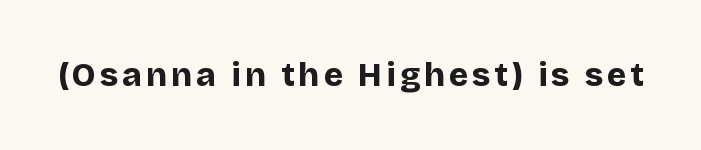
{"serif": "no", "italic": "no", "bold": "yes", "weight": "bold", "width": "normal", "stroke_contrast": "low", "x_height": "large", "monospaced": "no", "underline": "no", "glyph_px": 33}
